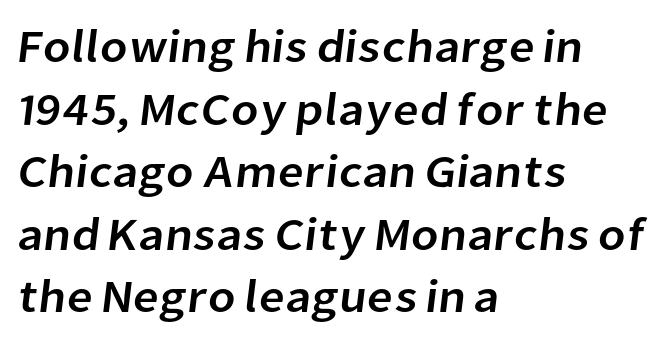
{"serif": "no", "width": "normal", "stroke_contrast": "low", "x_height": "medium", "monospaced": "no", "underline": "no", "align": "left", "line_spacing": "normal", "line_spacing_ratio": 1.36, "letter_spacing": "normal", "letter_spacing_em": 0.0, "glyph_px": 46}
